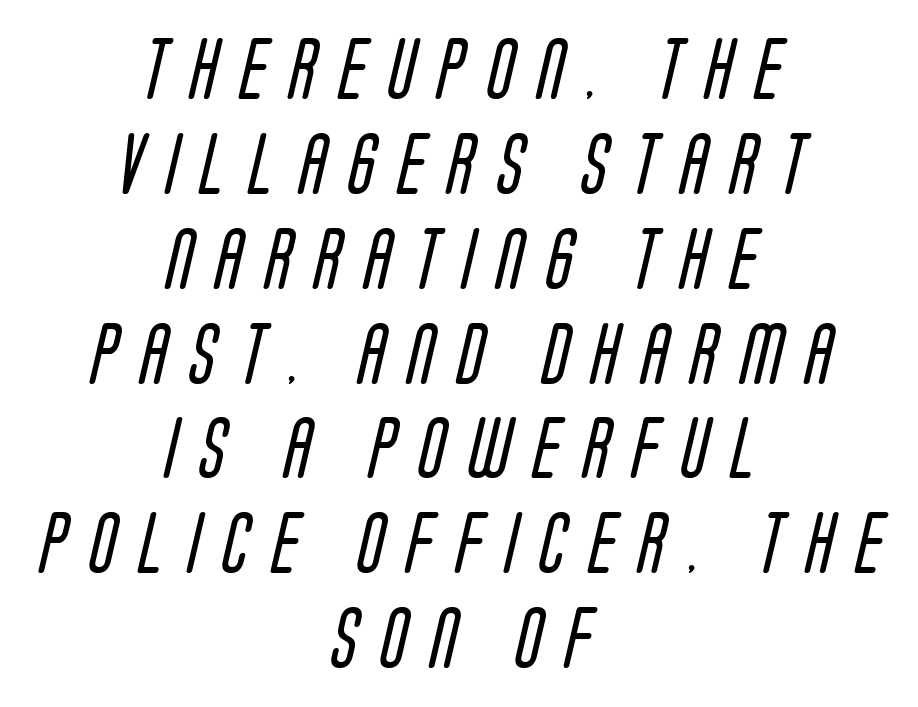
The lines sit at an ordinary, default distance from one another. Proportional: the letters do not fall into vertical columns. The glyphs in this specimen are sans serif. Each line is balanced around a shared central axis. The font is comparable to plain body text, perhaps lighter.
